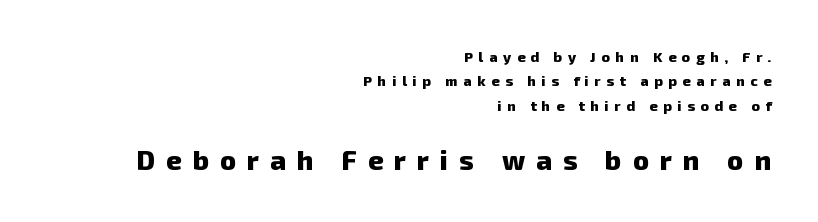
Typesetter's note — lower block bumped up in size, upper block left smaller. Nobody drew a line under any word here. The lines in this sample share a right terminus and differ only in where they begin. Weight: bold. Caption: expanded tracking, letters set apart.
